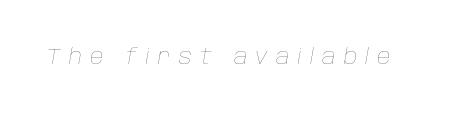
Letters rest on an invisible, unmarked baseline. The face looks like a standard text weight, possibly lighter. Style check: oblique. Does extra space separate the letters? Yes, quite a lot of it.
